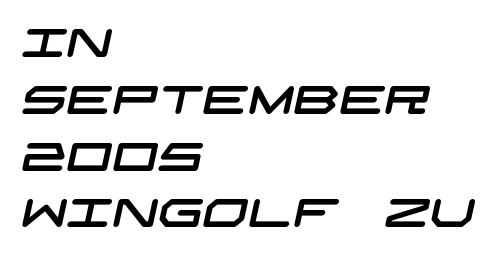
The leading is moderate, giving the passage an even texture. The passage shown is typeset with a sans-serif family. Underline: absent. Line starts are locked; line ends wander. Glyph-to-glyph distance matches everyday printed text.
